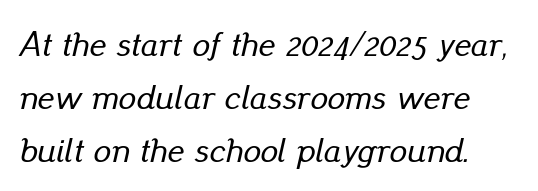
These lines were composed using italics. Unmarked baselines from the first word to the last. You could not count columns in this text — the font is proportionally spaced. Regular leading.
